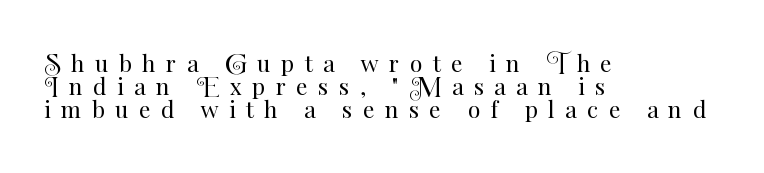
The image shows 23 px text type, upright; set left-aligned, tight line spacing (0.99x), unusually wide letter spacing (+0.45 em), not underlined.
